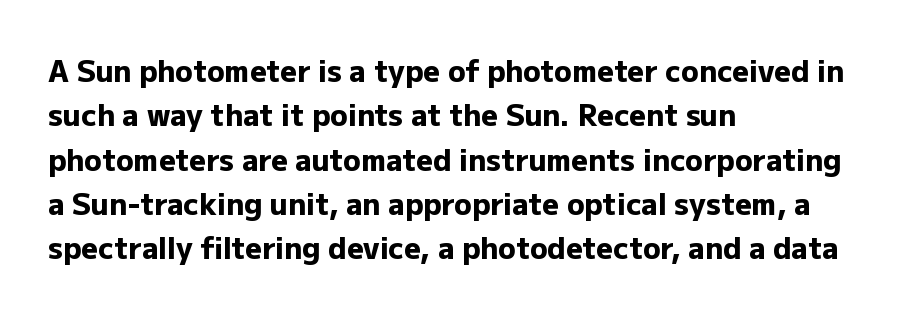
Q: Is the text bold? A: Yes.
Q: Is the text italic (slanted)? A: No, it is upright.
Q: Is the typeface a serif or a sans-serif typeface? A: Sans-serif.
Q: Is the text underlined? A: No.
Q: How is the paragraph aligned? A: Left-aligned.
Q: Is the spacing between letters normal or unusually wide? A: Normal.
Q: Is the spacing between lines tight, normal or loose? A: Normal.
Q: Width (condensed, normal, or wide)? A: Normal.
Q: Stroke contrast? A: Low.
Q: x-height? A: Medium.
Q: Monospaced? A: No.
